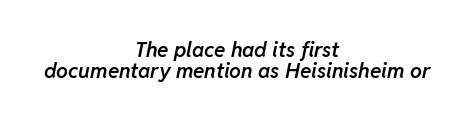
The glyphs have the mass of a demibold cut, below bold. Inter-character spacing is left at the font's built-in metrics. The baseline area is clear. The lines in this sample share a center point and differ in where they start and stop.
